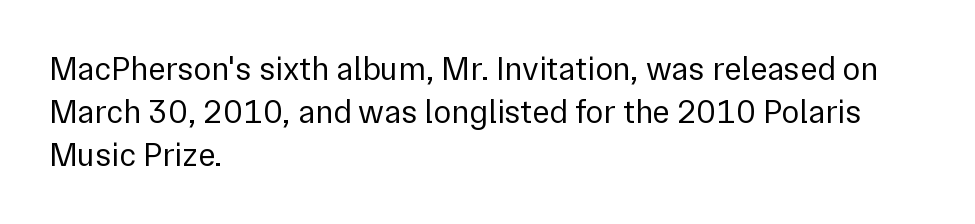
{"serif": "no", "italic": "no", "bold": "no", "weight": "regular", "width": "normal", "x_height": "medium", "monospaced": "no", "underline": "no", "align": "left", "line_spacing": "normal", "line_spacing_ratio": 1.31, "letter_spacing": "normal", "letter_spacing_em": 0.0, "glyph_px": 33}
